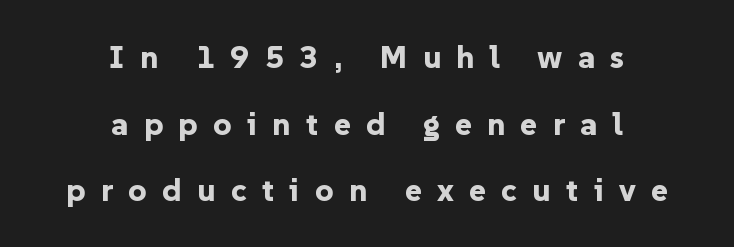
{"serif": "no", "italic": "no", "bold": "yes", "weight": "bold", "width": "normal", "stroke_contrast": "low", "x_height": "medium", "monospaced": "no", "underline": "no", "align": "center", "line_spacing": "loose", "line_spacing_ratio": 2.08, "letter_spacing": "wide", "letter_spacing_em": 0.48, "glyph_px": 32}
